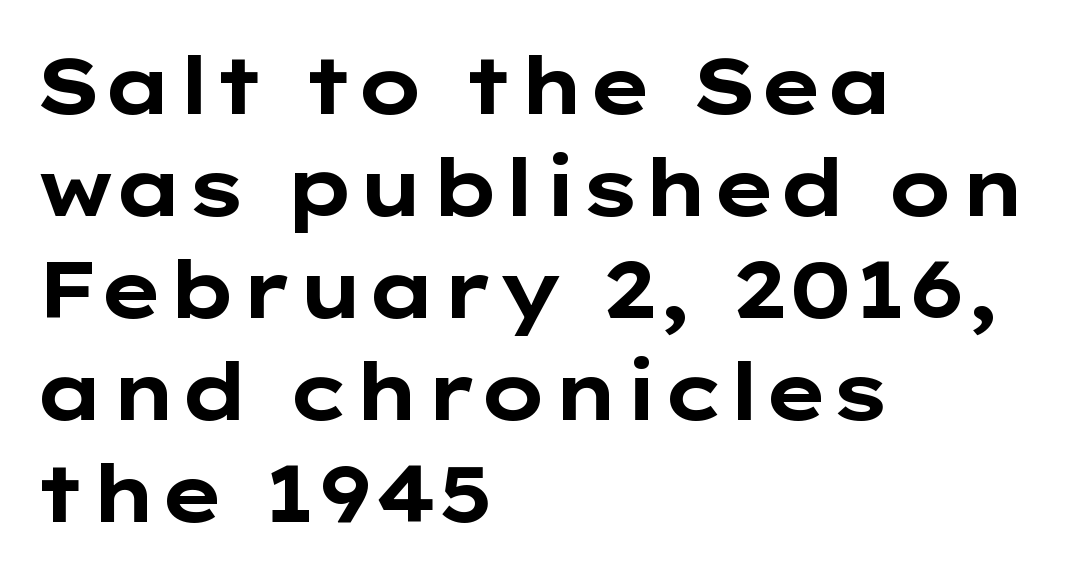
{"serif": "no", "italic": "no", "bold": "yes", "weight": "bold", "width": "wide", "stroke_contrast": "low", "x_height": "medium", "monospaced": "no", "underline": "no", "align": "left", "line_spacing": "normal", "line_spacing_ratio": 1.29, "letter_spacing": "normal", "letter_spacing_em": 0.0, "glyph_px": 79}
